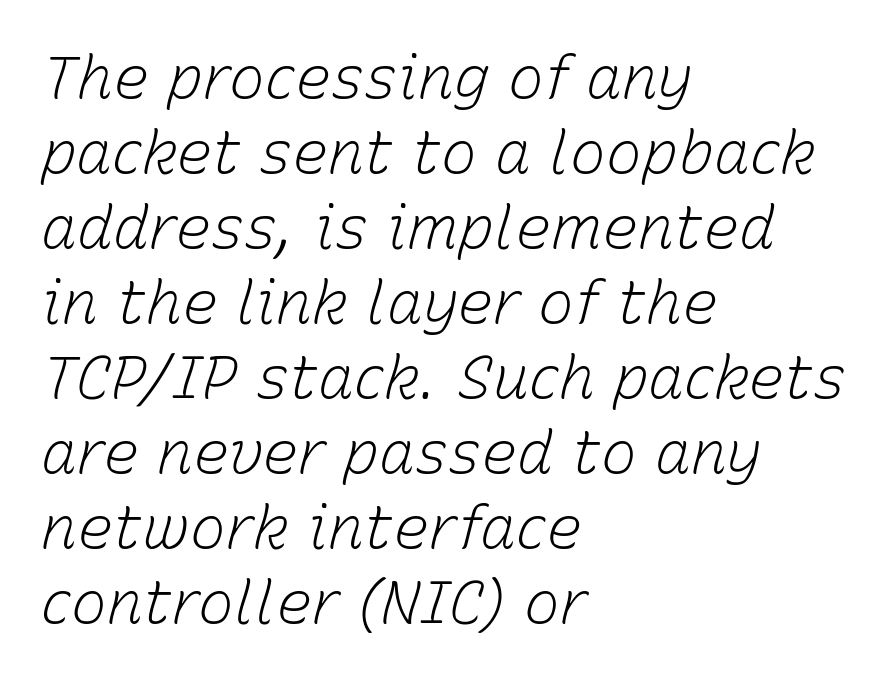
Q: Is the text bold? A: No.
Q: Is the text italic (slanted)? A: Yes, it leans right by about 15 degrees.
Q: Is the text underlined? A: No.
Q: How is the paragraph aligned? A: Left-aligned.
Q: Is the spacing between letters normal or unusually wide? A: Normal.
Q: Is the spacing between lines tight, normal or loose? A: Normal.
Q: Width (condensed, normal, or wide)? A: Normal.
Q: Stroke contrast? A: Low.
Q: x-height? A: Medium.
Q: Monospaced? A: No.
